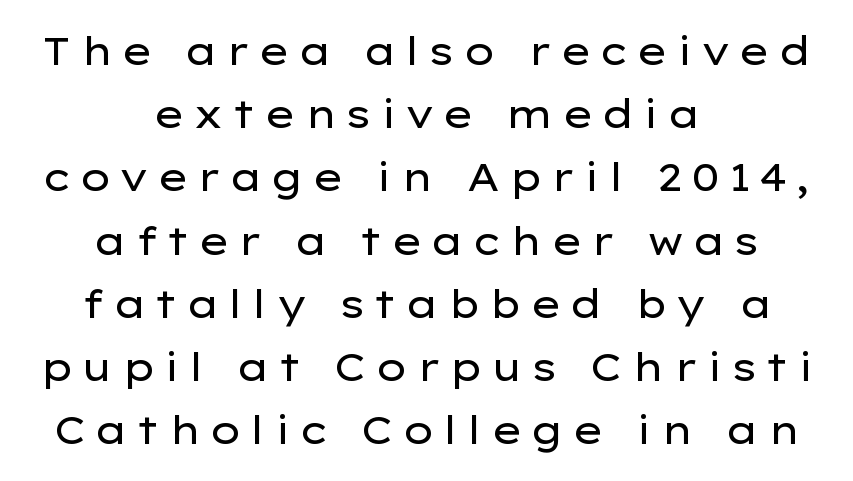
{"serif": "no", "italic": "no", "bold": "no", "weight": "regular", "width": "wide", "stroke_contrast": "low", "x_height": "medium", "monospaced": "no", "underline": "no", "align": "center", "line_spacing": "normal", "line_spacing_ratio": 1.62, "letter_spacing": "wide", "letter_spacing_em": 0.2, "glyph_px": 39}
